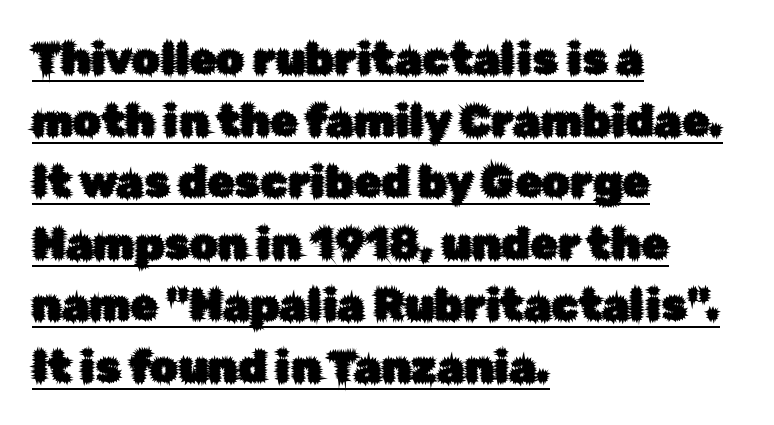
Q: Is the text italic (slanted)? A: No, it is upright.
Q: Is the typeface a serif or a sans-serif typeface? A: Sans-serif.
Q: Is the text underlined? A: Yes.
Q: How is the paragraph aligned? A: Left-aligned.
Q: Is the spacing between letters normal or unusually wide? A: Normal.
Q: Is the spacing between lines tight, normal or loose? A: Normal.
Q: Width (condensed, normal, or wide)? A: Normal.
Q: Stroke contrast? A: Low.
Q: x-height? A: Medium.
Q: Monospaced? A: No.
